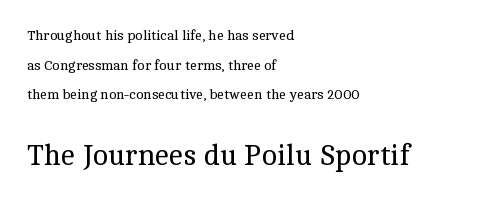
The image shows 29 px regular-weight serif type, upright; set left-aligned, loose line spacing (2.11x), normal letter spacing, not underlined; the second (bottom) block is 2.07x larger; a medium x-height.
